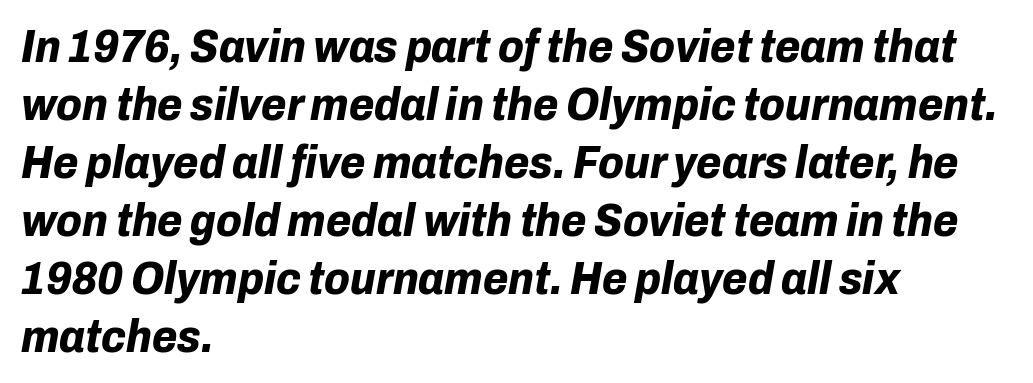
{"italic": "yes", "lean": "right", "slant_degrees": 10, "bold": "yes", "weight": "bold", "width": "normal", "stroke_contrast": "low", "x_height": "medium", "monospaced": "no", "underline": "no", "align": "left", "line_spacing": "normal", "line_spacing_ratio": 1.26, "letter_spacing": "normal", "letter_spacing_em": 0.0, "glyph_px": 46}
